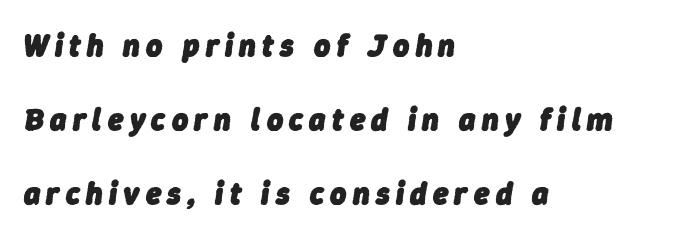
Successive baselines arrive slowly, with a big drop between each. An italicized treatment has been applied to the whole sample. The strokes are fattened all the way to bold. Note the varied advance widths — an 'i' is clearly narrower than an 'm'. The lines in this sample share a left origin and differ only in where they stop. Look at the tracking — it's clearly loosened, letters drifting apart.
